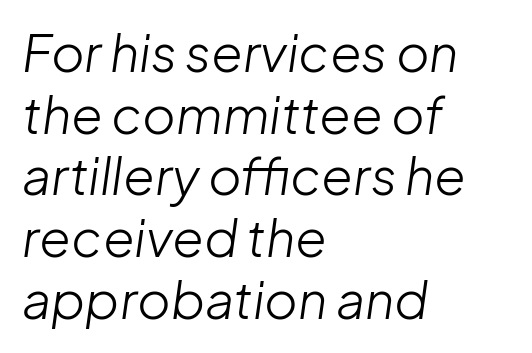
Q: Is the text bold? A: No.
Q: Is the text italic (slanted)? A: Yes, it leans right by about 8 degrees.
Q: Is the text underlined? A: No.
Q: How is the paragraph aligned? A: Left-aligned.
Q: Is the spacing between letters normal or unusually wide? A: Normal.
Q: Width (condensed, normal, or wide)? A: Normal.
Q: Stroke contrast? A: Low.
Q: x-height? A: Medium.
Q: Monospaced? A: No.
